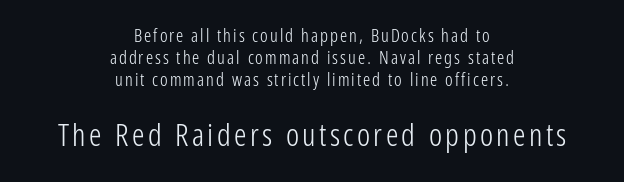
Weight: in the light-to-regular range. Bare-footed words on every line. Each letter keeps its own natural width here, so spacing adapts to shape. The following chunk of copy outweighs the initial chunk in type size. Examine the stroke ends and you'll find no serifs.
